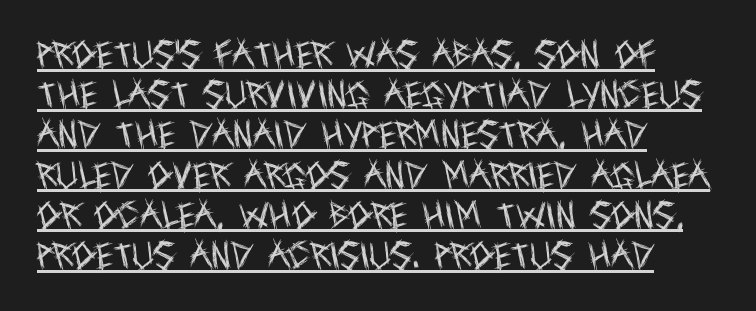
The image shows 30 px regular-weight, condensed sans-serif type, upright; set left-aligned, normal line spacing (1.34x), normal letter spacing, underlined; a large x-height.
